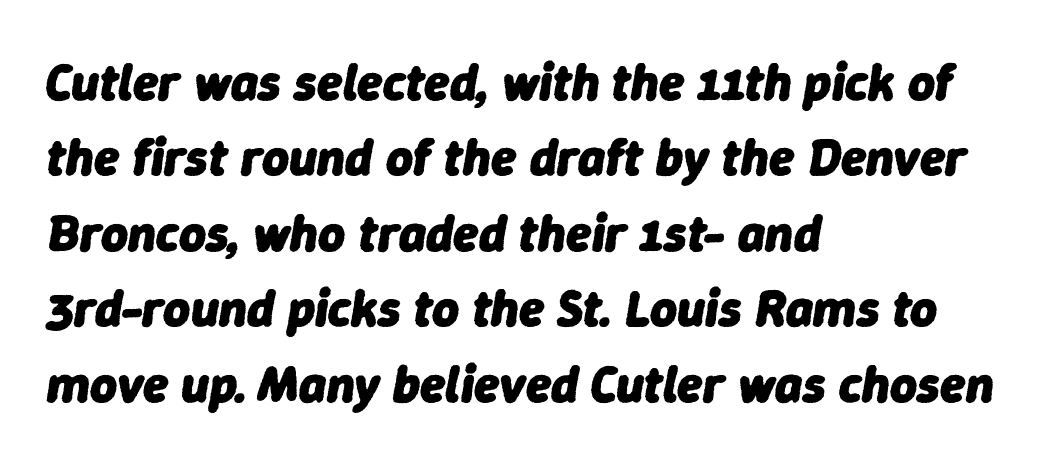
{"italic": "yes", "lean": "right", "slant_degrees": 9, "bold": "yes", "weight": "heavy", "width": "normal", "stroke_contrast": "low", "x_height": "medium", "monospaced": "no", "underline": "no", "align": "left", "line_spacing": "normal", "line_spacing_ratio": 1.45, "letter_spacing": "normal", "letter_spacing_em": 0.0, "glyph_px": 52}
